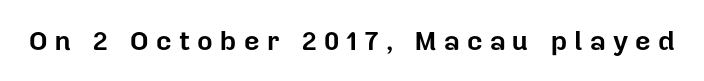
Q: Is the text bold? A: Yes.
Q: Is the text italic (slanted)? A: No, it is upright.
Q: Is the text underlined? A: No.
Q: Is the spacing between letters normal or unusually wide? A: Unusually wide.
